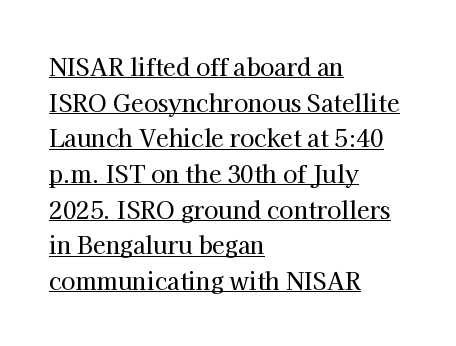
The paragraph has a hard left edge and a soft right edge. Tracking value appears to be zero — textbook default spacing. Line spacing here is normal. Quick note: underline on. The type sits square on the baseline with zero lean.
